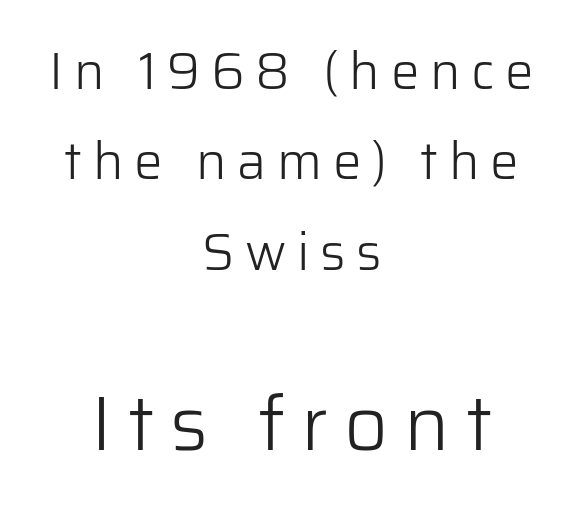
The image shows 76 px light sans-serif type, upright; set centered, line spacing 1.77x, unusually wide letter spacing (+0.21 em), not underlined; the second (bottom) block is 1.49x larger; low stroke contrast and a medium x-height.
